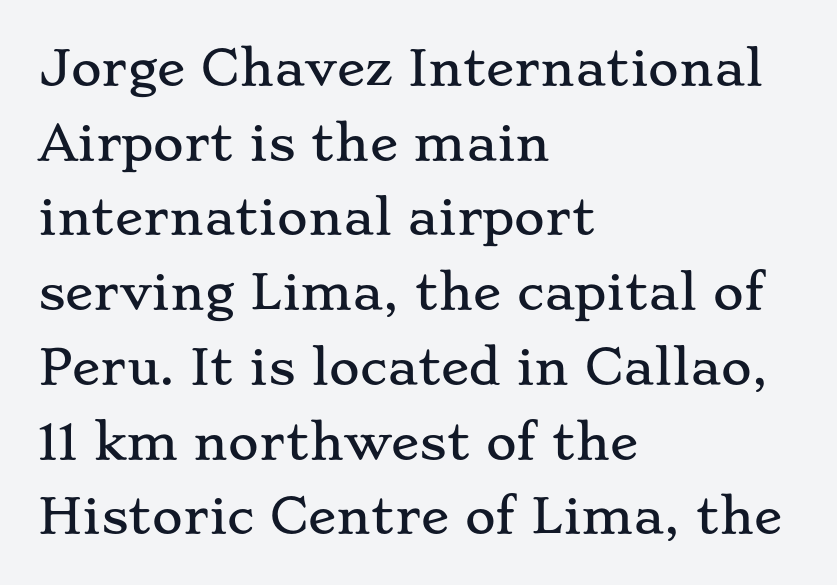
Proportional: the letters do not fall into vertical columns. Note: serifs present on the glyphs. Whoever set this chose a conventional vertical rhythm. Words float on clear page, feet unadorned.
